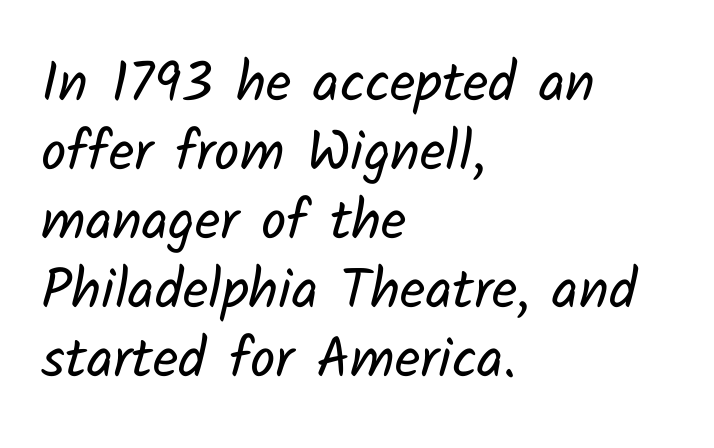
Q: Is the text bold? A: No.
Q: Is the typeface a serif or a sans-serif typeface? A: Sans-serif.
Q: Is the text underlined? A: No.
Q: How is the paragraph aligned? A: Left-aligned.
Q: Is the spacing between letters normal or unusually wide? A: Normal.
Q: Width (condensed, normal, or wide)? A: Normal.
Q: Stroke contrast? A: Low.
Q: x-height? A: Medium.
Q: Monospaced? A: No.
